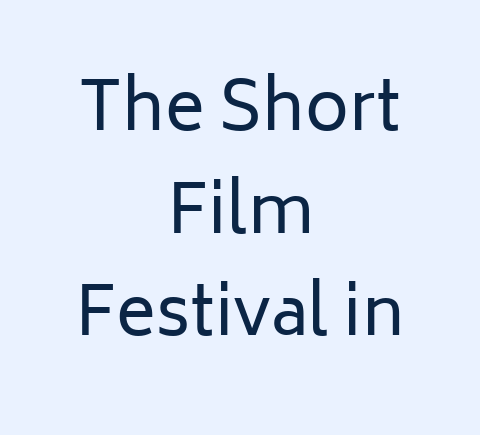
The space between consecutive lines is moderate. Weight: in the light-to-regular range. Note: no serifs on the glyphs. Nobody touched the tracking dial on this one. Here the designer chose a conventional face with non-uniform glyph widths. Posture: straight, roman, zero tilt.
